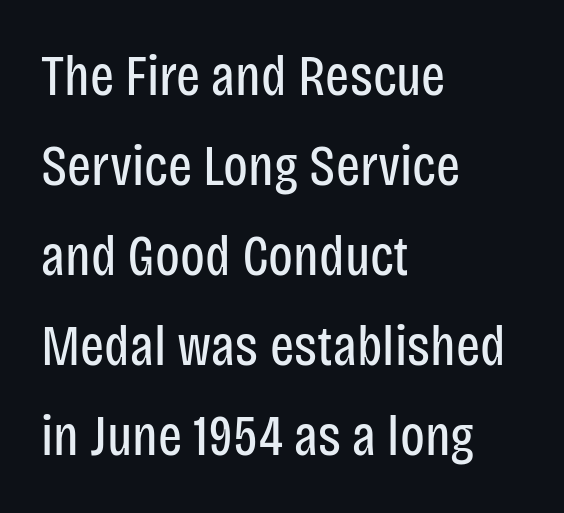
Honestly, the row spacing looks completely unremarkable. This is not heavy type; no bold has been used. Leftover space on each line is placed entirely after the last word. Each row of text sits above clean, open space. Vertical strokes here are truly vertical.
